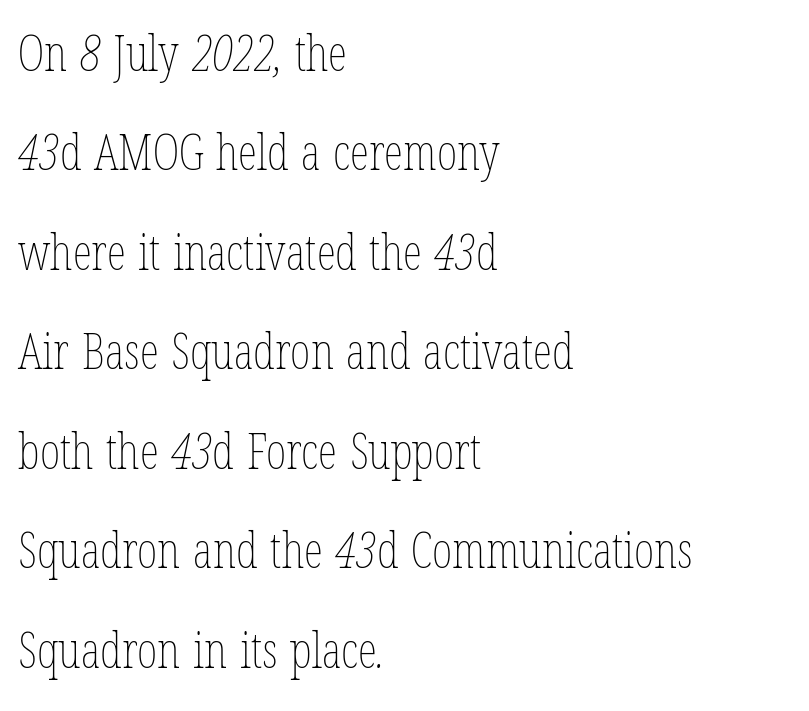
In terms of leading, this rendering errs on the spacious side. Each row of text sits above clean, open space. Is this a fixed-width face? No — the glyphs have proportional, varying widths. Stroke mass is kept to a normal reading level or below. Each word holds together tightly as a unit, with standard inter-letter gaps. Is the block centered? No — it sits flush against the left margin.
